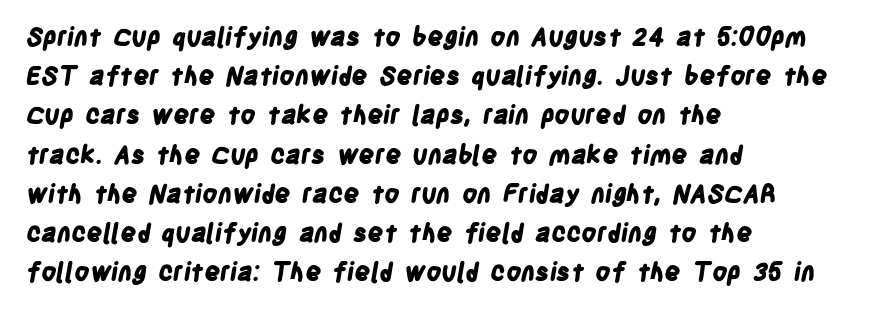
The image shows 25 px bold type; set left-aligned, normal line spacing (1.57x), normal letter spacing, not underlined.
